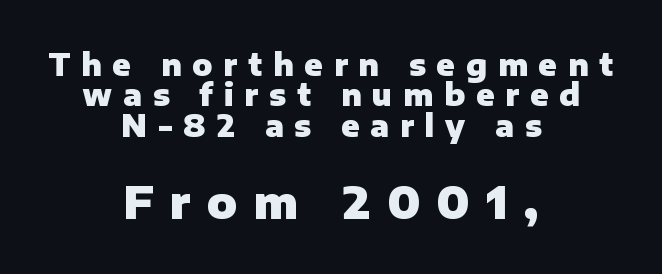
Typesetter's note — lower block bumped up in size, upper block left smaller. Do the letters lean? They stand straight. The rendering uses natural spacing where letterforms have individual widths. A sans-serif font was chosen for this passage.
